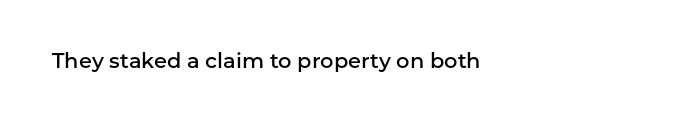
The image shows 21 px text type, upright; set left-aligned, normal letter spacing, not underlined.
